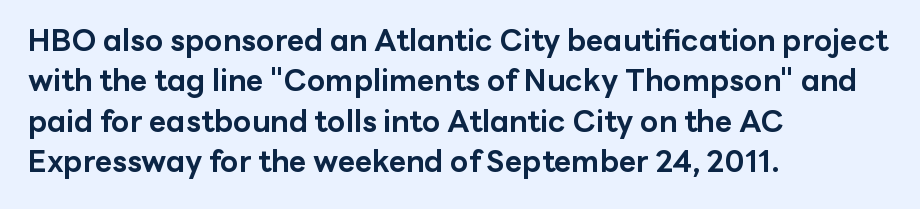
{"serif": "no", "italic": "no", "bold": "yes", "weight": "bold", "width": "normal", "stroke_contrast": "low", "x_height": "medium", "monospaced": "no", "underline": "no", "align": "left", "line_spacing": "normal", "line_spacing_ratio": 1.35, "letter_spacing": "normal", "letter_spacing_em": 0.0, "glyph_px": 30}
